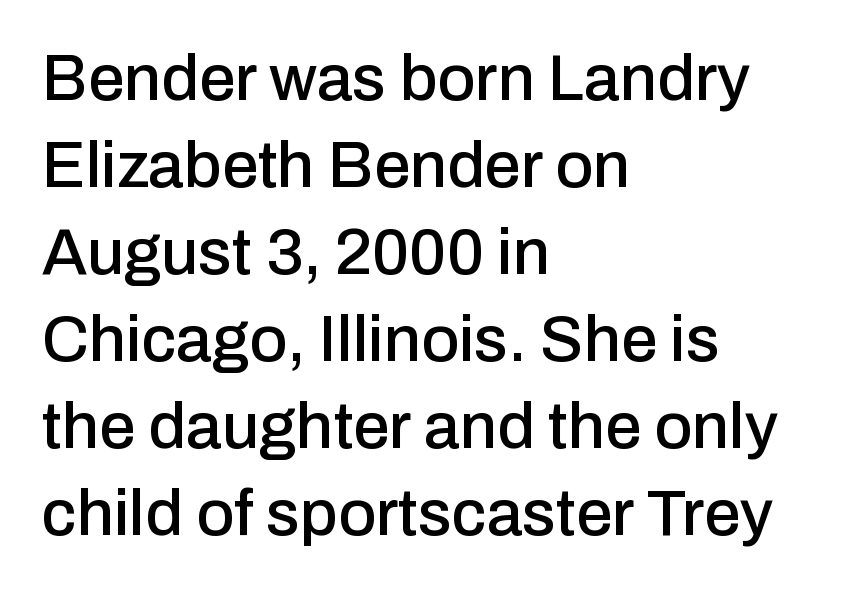
{"serif": "no", "italic": "no", "width": "normal", "stroke_contrast": "low", "x_height": "medium", "monospaced": "no", "underline": "no", "align": "left", "line_spacing": "normal", "line_spacing_ratio": 1.34, "letter_spacing": "normal", "letter_spacing_em": 0.0, "glyph_px": 65}
